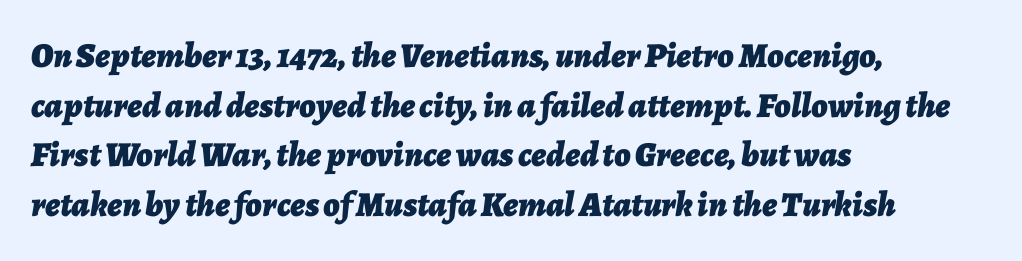
The image shows 35 px bold type, italic (leaning right); set left-aligned, normal line spacing (1.42x), normal letter spacing, not underlined; low stroke contrast and a medium x-height.
